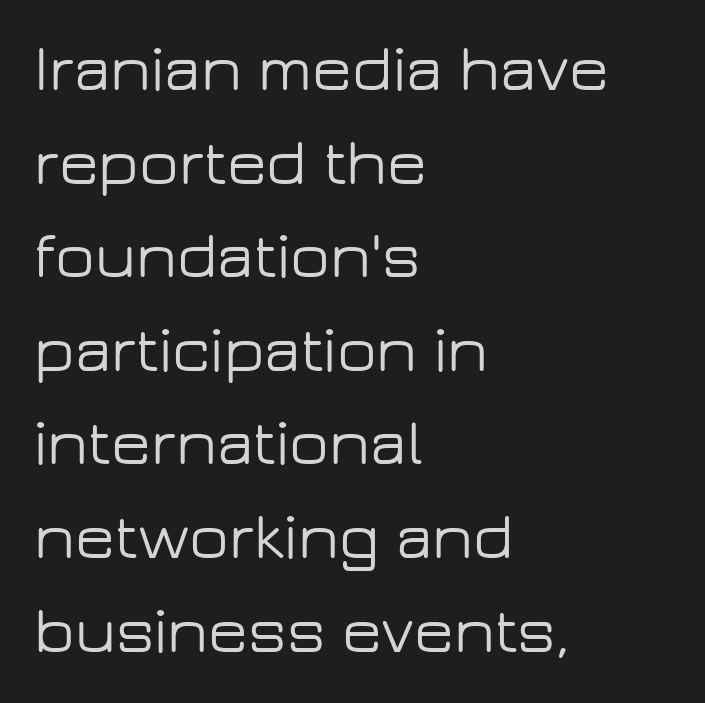
{"serif": "no", "italic": "no", "width": "wide", "stroke_contrast": "low", "x_height": "medium", "monospaced": "no", "underline": "no", "align": "left", "line_spacing": "normal", "line_spacing_ratio": 1.44, "letter_spacing": "normal", "letter_spacing_em": 0.0, "glyph_px": 65}
